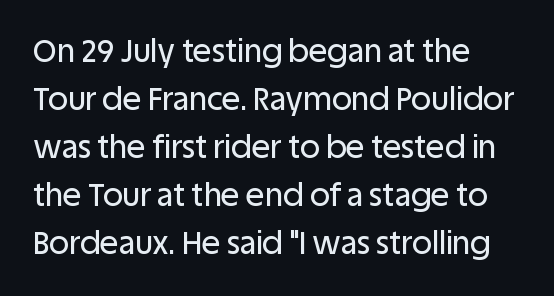
The image shows 31 px sans-serif type, upright; set left-aligned, normal line spacing (1.55x), normal letter spacing, not underlined; low stroke contrast and a large x-height.
